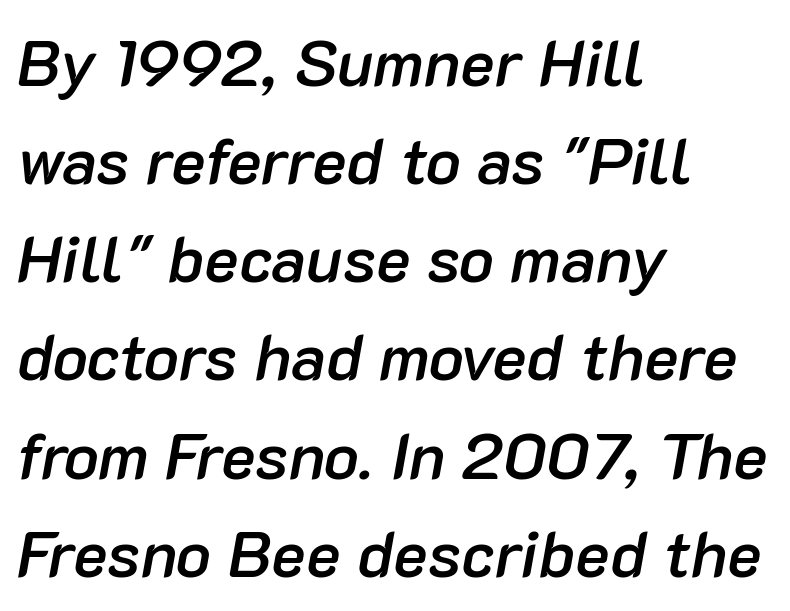
{"italic": "yes", "lean": "right", "slant_degrees": 10, "bold": "semi", "weight": "semibold", "width": "normal", "stroke_contrast": "low", "x_height": "medium", "monospaced": "no", "underline": "no", "align": "left", "line_spacing": "normal", "line_spacing_ratio": 1.51, "letter_spacing": "normal", "letter_spacing_em": 0.0, "glyph_px": 65}
